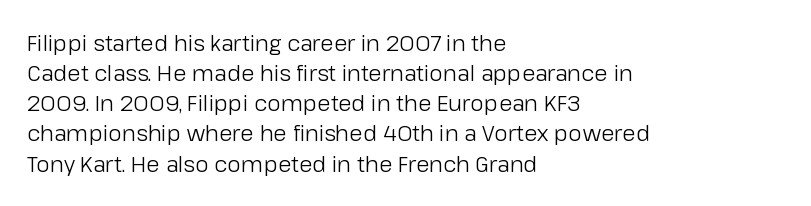
The letterforms sit shoulder to shoulder at normal distance. The space directly below the letters is spotless. Counters stay open thanks to moderate or lighter strokes. The vertical gap from one line to the next is medium. Ascenders rise straight up at ninety degrees. The ragged edge is on the right, which tells us the setting is flush left.
